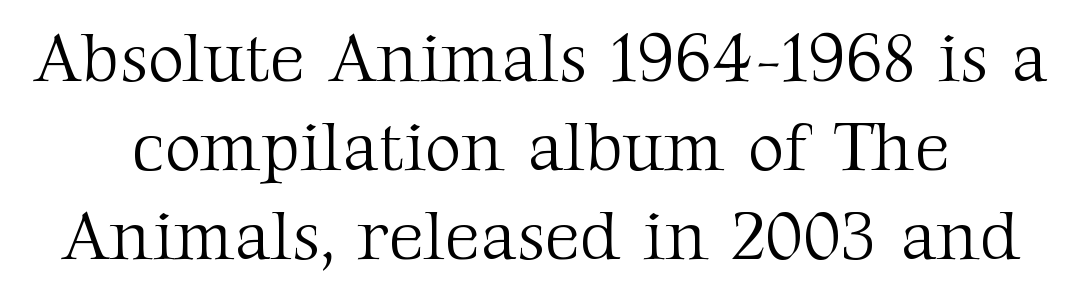
Successive baselines arrive at the customary interval. Caption: standard tracking, unaltered. The rendering uses natural spacing where letterforms have individual widths. Unbolded letterforms with no extra heft.
